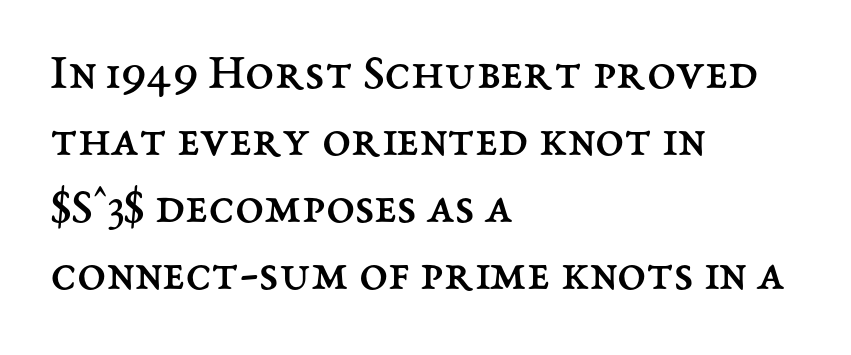
The letters advance in unequal steps, a hallmark of proportional type. The foot of each line stays bare and open. The face used here is rendered with its standard letterfit. Leading: standard. Characters remain perfectly vertical along every line. Short and long lines alike share a common starting point at left.
